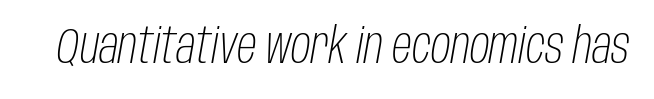
{"italic": "yes", "lean": "right", "slant_degrees": 10, "bold": "no", "weight": "light", "width": "condensed", "stroke_contrast": "low", "x_height": "large", "monospaced": "no", "underline": "no", "letter_spacing": "normal", "letter_spacing_em": 0.0, "glyph_px": 49}
